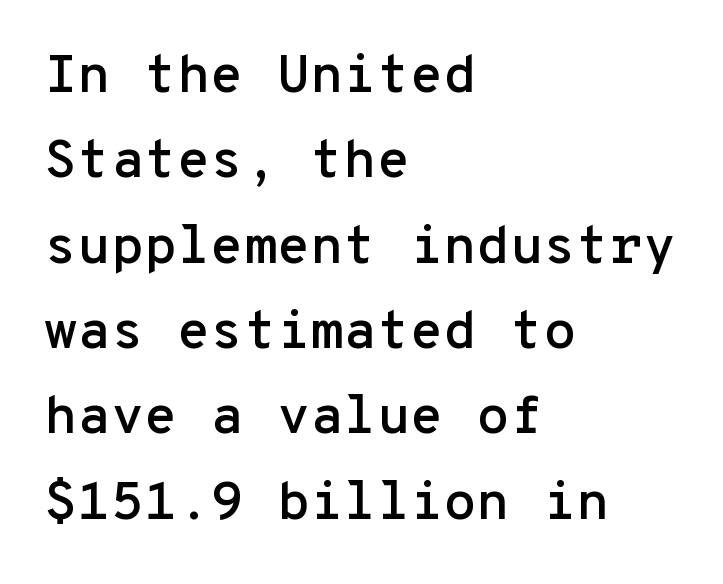
Q: Is the text italic (slanted)? A: No, it is upright.
Q: Is the typeface a serif or a sans-serif typeface? A: Sans-serif.
Q: Is the text underlined? A: No.
Q: How is the paragraph aligned? A: Left-aligned.
Q: Is the spacing between letters normal or unusually wide? A: Normal.
Q: Is the spacing between lines tight, normal or loose? A: Normal.
Q: Width (condensed, normal, or wide)? A: Normal.
Q: Stroke contrast? A: Low.
Q: x-height? A: Medium.
Q: Monospaced? A: Yes.
